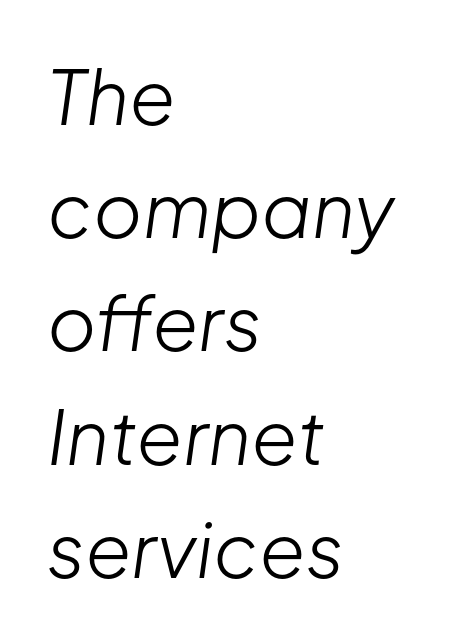
The passage shown has conventional tracking throughout. The font sits on the lighter half of the weight spectrum, regular included. Which margin do the lines hug? The left one — the right edge is uneven. The face used here has a pronounced slope to its letters. Unmarked baselines from the first word to the last.
